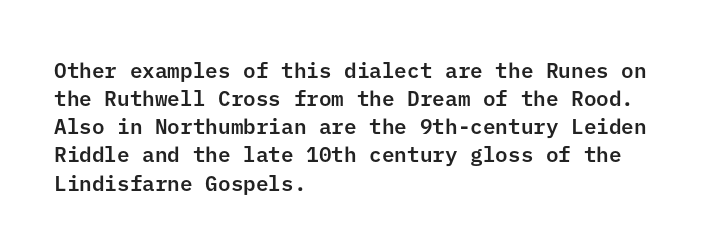
{"italic": "no", "underline": "no", "align": "left", "line_spacing": "normal", "line_spacing_ratio": 1.34, "letter_spacing": "normal", "letter_spacing_em": 0.0, "glyph_px": 21}
